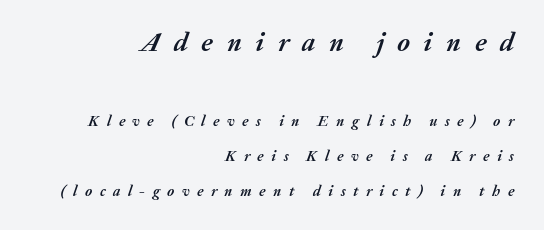
Q: Is the text bold? A: Yes.
Q: Is the text italic (slanted)? A: Yes, it leans right by about 20 degrees.
Q: Is the text underlined? A: No.
Q: How is the paragraph aligned? A: Right-aligned.
Q: Is the spacing between letters normal or unusually wide? A: Unusually wide.
Q: Is the spacing between lines tight, normal or loose? A: Loose.
Q: Which block of text is set in a larger size, the first (top) or the second (bottom)? A: The first (top) one.
